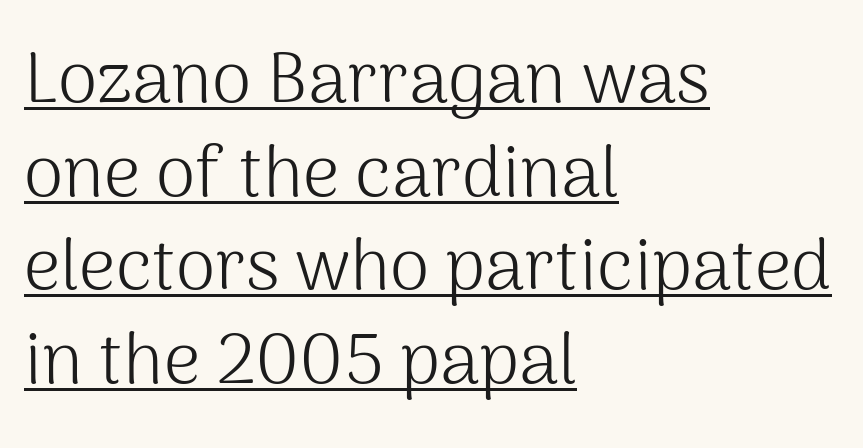
These lines sit exactly where default settings would place them. The cut favours lightness, reaching ordinary text weight at its darkest. The rendering keeps characters at their native spacing. Is there any slant? The stems are plumb. Do the characters align in a grid? No, the font is proportional. Classification — sans serif.
